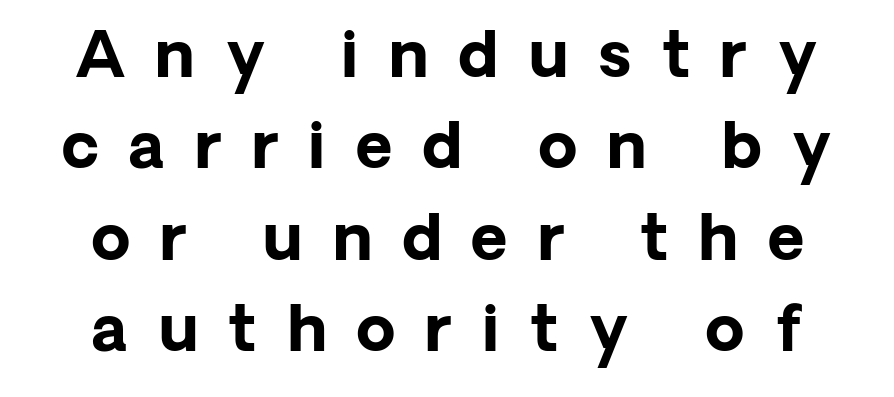
{"serif": "no", "italic": "no", "bold": "yes", "weight": "bold", "width": "normal", "stroke_contrast": "low", "x_height": "medium", "monospaced": "no", "underline": "no", "line_spacing": "normal", "line_spacing_ratio": 1.45, "letter_spacing": "wide", "letter_spacing_em": 0.48, "glyph_px": 63}
